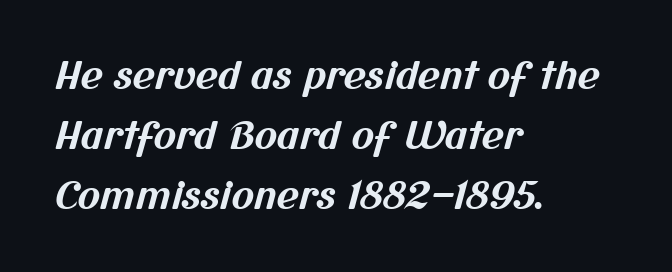
{"serif": "no", "bold": "yes", "weight": "bold", "width": "normal", "stroke_contrast": "medium", "x_height": "medium", "monospaced": "no", "underline": "no", "align": "left", "line_spacing": "normal", "line_spacing_ratio": 1.58, "letter_spacing": "normal", "letter_spacing_em": 0.0, "glyph_px": 38}
